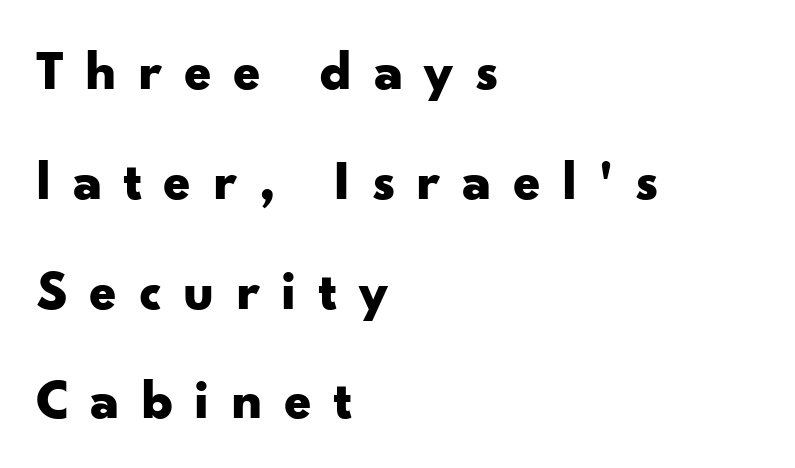
The image shows 56 px bold, wide sans-serif type, upright; set left-aligned, loose line spacing (1.96x), unusually wide letter spacing (+0.38 em), not underlined; low stroke contrast and a small x-height.
